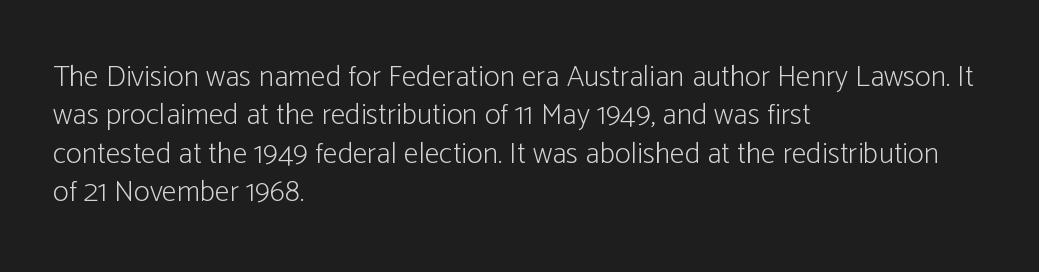
The letterforms sit shoulder to shoulder at normal distance. A normal amount of white space separates one row of letters from the next. Does the lettering tilt? It doesn't — this is upright. Font category for this specimen: sans-serif. This sample has the flowing, uneven cadence of proportional lettering. The ragged edge is on the right, which tells us the setting is flush left.
